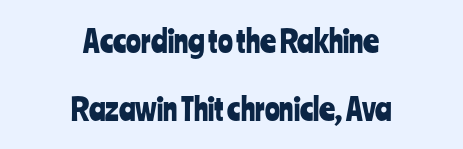
Q: Is the text italic (slanted)? A: No, it is upright.
Q: Is the typeface a serif or a sans-serif typeface? A: Sans-serif.
Q: Is the text underlined? A: No.
Q: How is the paragraph aligned? A: Centered.
Q: Is the spacing between letters normal or unusually wide? A: Normal.
Q: Is the spacing between lines tight, normal or loose? A: Loose.
Q: Width (condensed, normal, or wide)? A: Condensed.
Q: Stroke contrast? A: Low.
Q: x-height? A: Medium.
Q: Monospaced? A: No.
